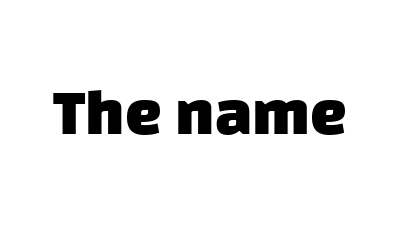
{"serif": "no", "bold": "yes", "weight": "heavy", "width": "normal", "stroke_contrast": "low", "x_height": "large", "monospaced": "no", "underline": "no", "letter_spacing": "normal", "letter_spacing_em": 0.0, "glyph_px": 66}
